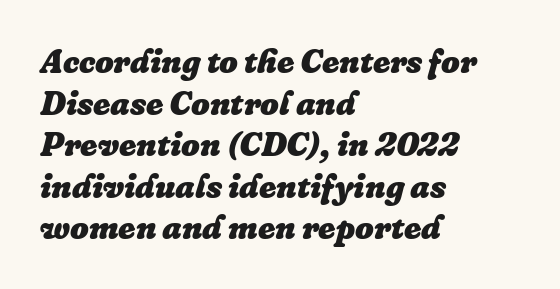
The image shows 33 px heavy type, italic (leaning right); set left-aligned, normal line spacing (1.26x), normal letter spacing, not underlined; low stroke contrast and a medium x-height.
